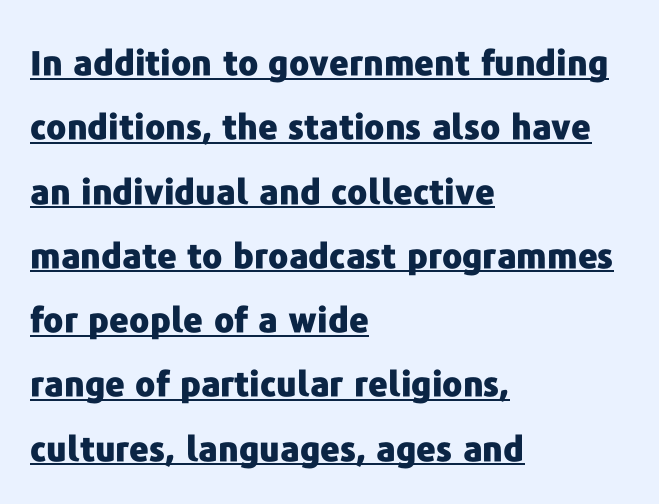
Notice how thick the strokes are: this is what a full bold looks like. A rule runs beneath these lines of type. The rendering uses natural spacing where letterforms have individual widths. Italic: no, the glyphs are upright roman. Unlike a traditional serif, this face leaves its strokes unadorned. Layout note: lines flush left.
